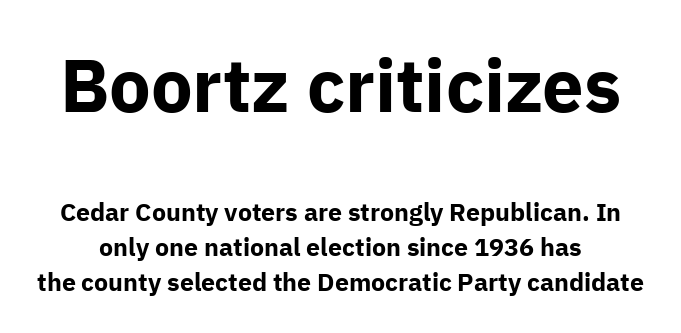
Thick stems and heavy bowls — unmistakably bold. Bigger letters appear in the top chunk; the bottom chunk is reduced. Glyph-to-glyph distance matches everyday printed text. The text was rendered using a sans face with plain stroke endings.
